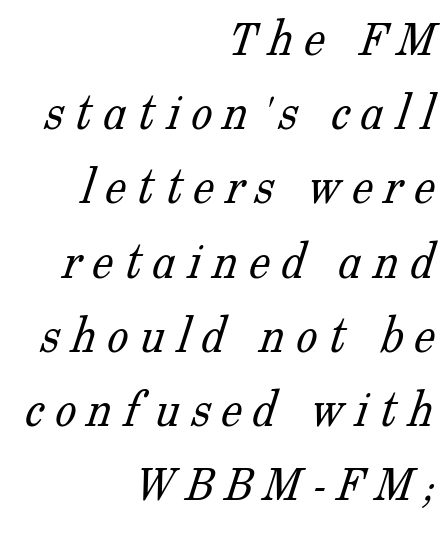
Q: Is the text bold? A: No.
Q: Is the typeface a serif or a sans-serif typeface? A: Serif.
Q: Is the text underlined? A: No.
Q: How is the paragraph aligned? A: Right-aligned.
Q: Is the spacing between letters normal or unusually wide? A: Unusually wide.
Q: Is the spacing between lines tight, normal or loose? A: Normal.
Q: Width (condensed, normal, or wide)? A: Normal.
Q: Stroke contrast? A: Low.
Q: x-height? A: Medium.
Q: Monospaced? A: No.
